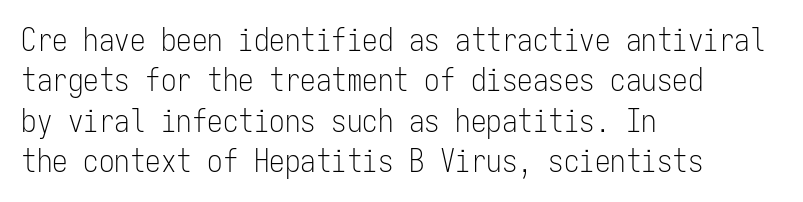
Line starts are locked; line ends wander. The passage shown is typed in a monospace face where columns stay perfectly aligned. Vertical strokes here are truly vertical. Spacing between characters is what you'd get straight out of the box. The vertical gap from one line to the next is medium.
